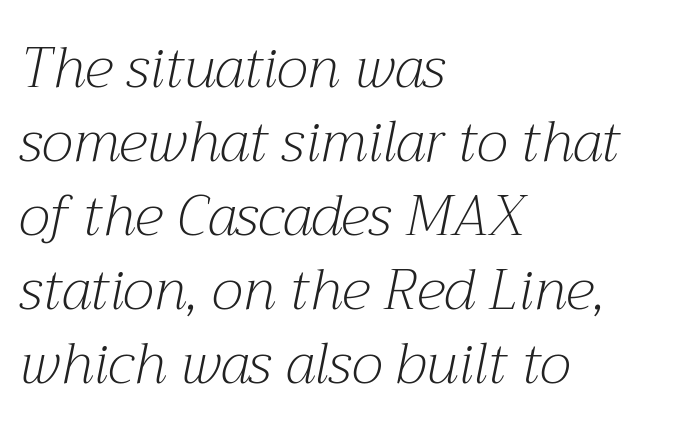
The image shows 56 px light serif type, italic (leaning right); set left-aligned, normal line spacing (1.32x), normal letter spacing, not underlined; medium stroke contrast and a medium x-height.
